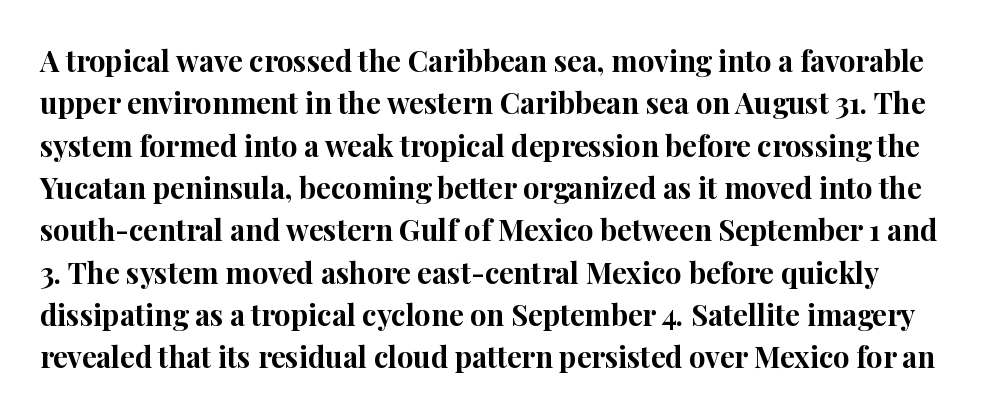
{"serif": "yes", "italic": "no", "bold": "yes", "weight": "bold", "width": "normal", "stroke_contrast": "high", "x_height": "medium", "monospaced": "no", "underline": "no", "line_spacing": "normal", "line_spacing_ratio": 1.46, "letter_spacing": "normal", "letter_spacing_em": 0.0, "glyph_px": 29}
